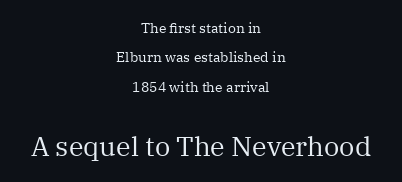
The lines in this sample share a center point and differ in where they start and stop. Underlining? Definitely not there. The passage shown begins with its smaller block and ends with its larger one. No letter is thick-stroked: the sample isn't bold. There is no visible air inserted between adjacent glyphs. You can tell it's not italic because the verticals are truly vertical.
